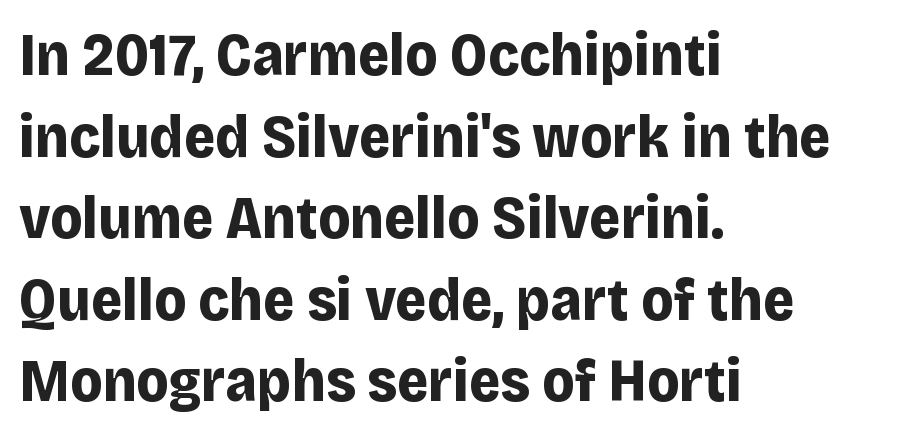
The image shows 60 px bold sans-serif type, upright; set left-aligned, normal line spacing (1.36x), normal letter spacing, not underlined; low stroke contrast and a large x-height.
